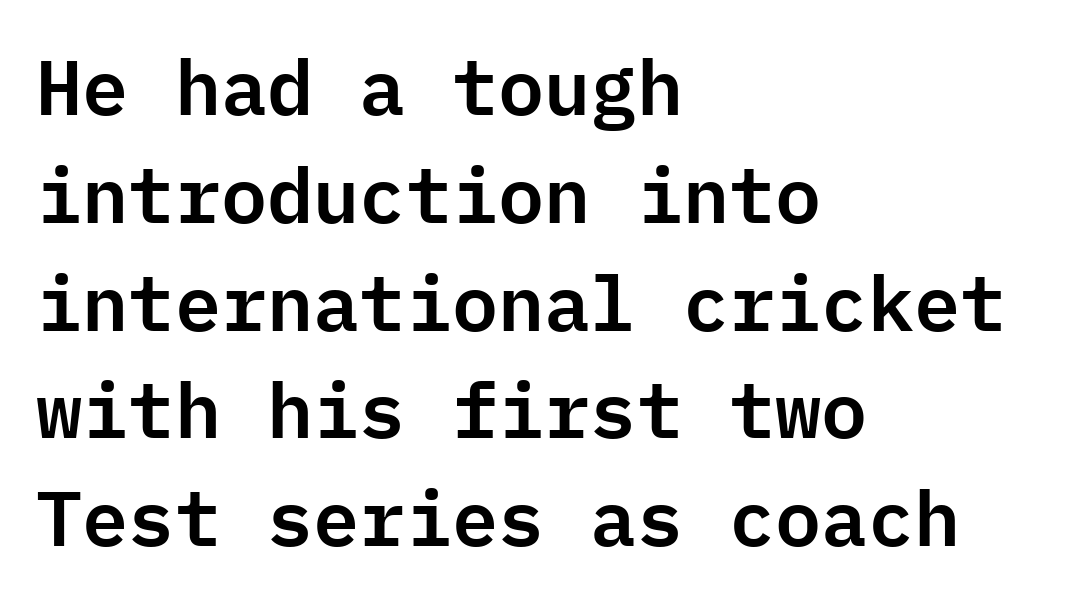
The image shows 77 px sans-serif type, upright, monospaced; set left-aligned, normal line spacing (1.4x), normal letter spacing, not underlined; low stroke contrast and a medium x-height.
